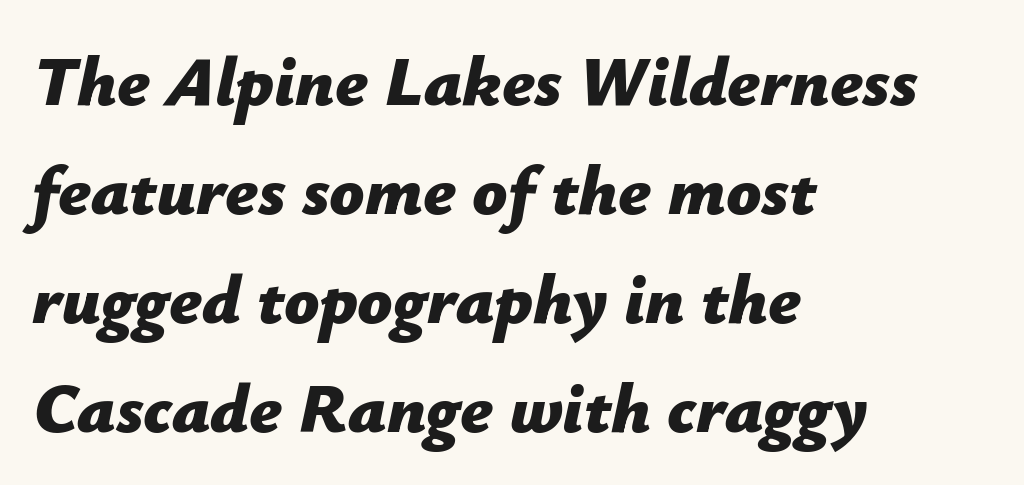
{"italic": "yes", "lean": "right", "slant_degrees": 12, "bold": "yes", "weight": "bold", "width": "normal", "stroke_contrast": "low", "x_height": "medium", "monospaced": "no", "underline": "no", "align": "left", "line_spacing": "normal", "line_spacing_ratio": 1.58, "letter_spacing": "normal", "letter_spacing_em": 0.0, "glyph_px": 69}
